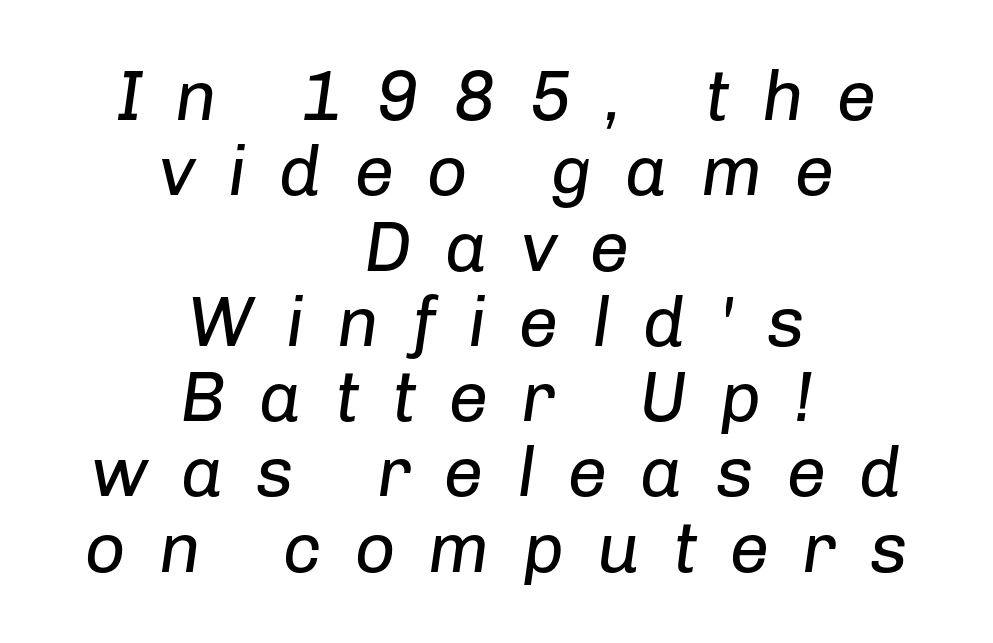
The lines are packed closely together with very little leading. Does the lettering tilt? It does — this is italic. Proportional: the letters do not fall into vertical columns. Vertical stems look standard width or narrower in stroke. Look at the tracking — it's clearly loosened, letters drifting apart.
